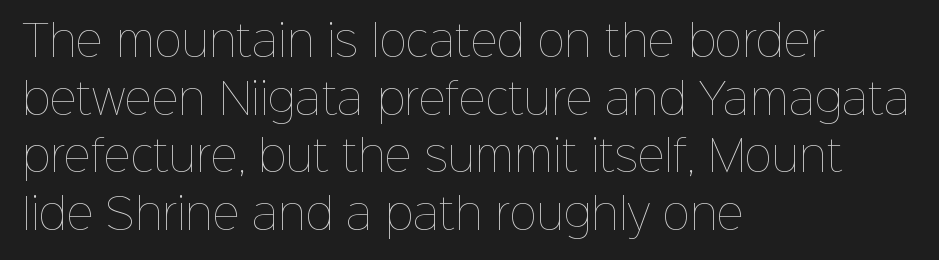
The image shows 42 px thin type, upright; set left-aligned, normal line spacing (1.37x), normal letter spacing, not underlined; low stroke contrast and a medium x-height.
